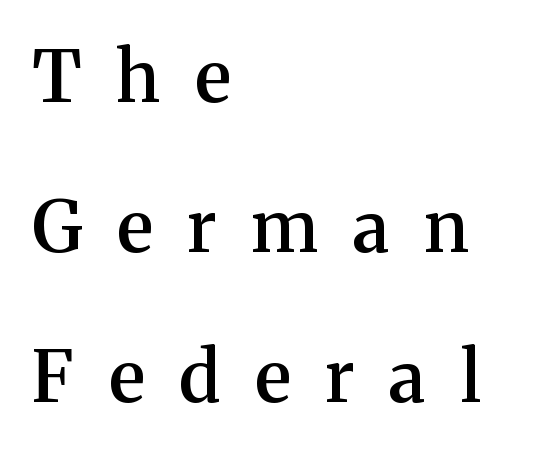
This is the regular roman posture of the typeface. The glyphs have the mass of a demibold cut, below bold. Glance below the letters and you will spot only blank space. The text was rendered using a seriffed face with decorative stroke endings. Line beginnings align vertically; line endings do not.
